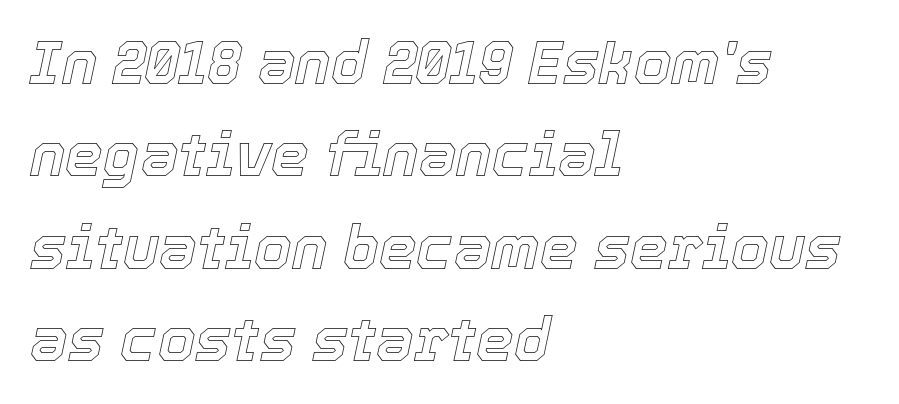
Default kerning and tracking; the words read as compact shapes. The lines sit at an ordinary, default distance from one another. Short and long lines alike share a common starting point at left. Each letter keeps its own natural width here, so spacing adapts to shape. These lines were composed using italics.
